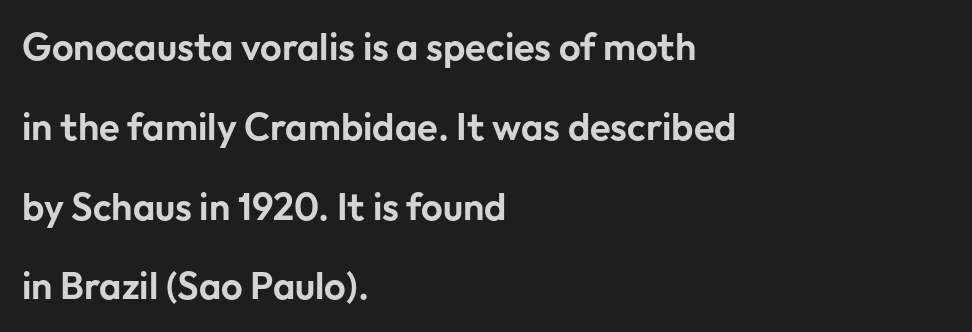
Q: Is the text italic (slanted)? A: No, it is upright.
Q: Is the typeface a serif or a sans-serif typeface? A: Sans-serif.
Q: Is the text underlined? A: No.
Q: How is the paragraph aligned? A: Left-aligned.
Q: Is the spacing between letters normal or unusually wide? A: Normal.
Q: Is the spacing between lines tight, normal or loose? A: Loose.
Q: Width (condensed, normal, or wide)? A: Normal.
Q: Stroke contrast? A: Low.
Q: x-height? A: Medium.
Q: Monospaced? A: No.
